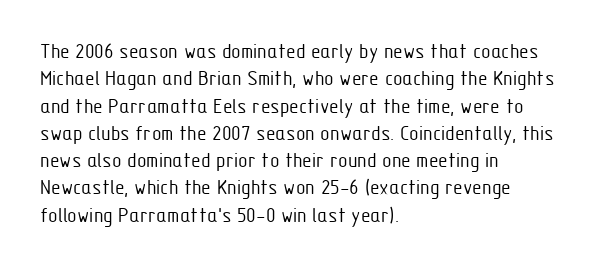
Rendered with straight, roman letterforms. Weight: not bold — regular or lighter. Words appear dense and cohesive because spacing is normal. Horizontal alignment here is leftward, the default for most running prose. A clean baseline with only descenders dipping below it.
